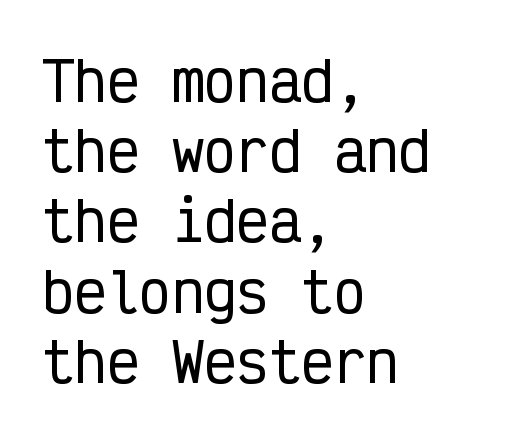
{"serif": "no", "italic": "no", "width": "condensed", "stroke_contrast": "low", "x_height": "medium", "monospaced": "yes", "underline": "no", "align": "left", "line_spacing": "normal", "line_spacing_ratio": 1.3, "letter_spacing": "normal", "letter_spacing_em": 0.0, "glyph_px": 54}
